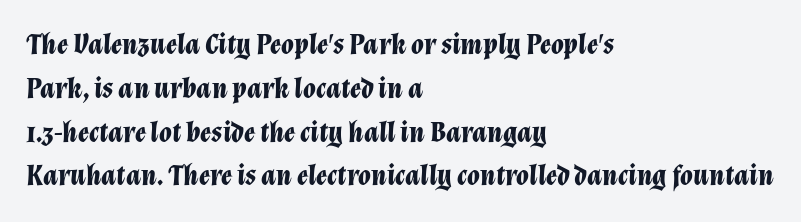
{"italic": "yes", "lean": "right", "slant_degrees": 12, "bold": "yes", "weight": "bold", "width": "normal", "stroke_contrast": "low", "x_height": "medium", "monospaced": "no", "underline": "no", "align": "left", "line_spacing": "normal", "line_spacing_ratio": 1.51, "letter_spacing": "normal", "letter_spacing_em": 0.0, "glyph_px": 29}
